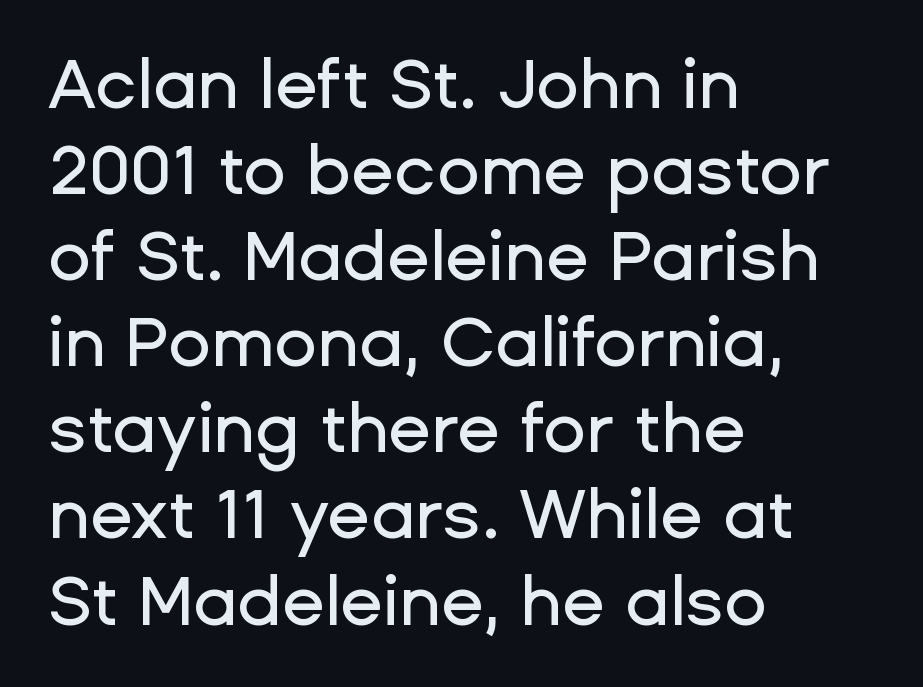
This sample uses a sans-serif face. A typesetter would call this zero additional tracking. Only glyphs here, with clear space below each row. If you drew a ruler down the left edge, every line would touch it. The letters stand straight up with perfectly vertical stems. Spacing verdict: proportional, widths tailored to each character.
